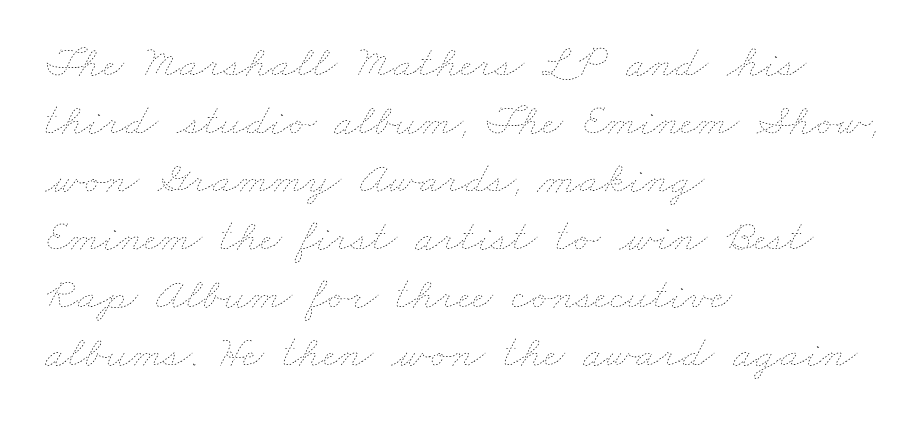
The image shows 46 px thin, wide type; set left-aligned, normal line spacing (1.26x), normal letter spacing, not underlined; low stroke contrast and a small x-height.
